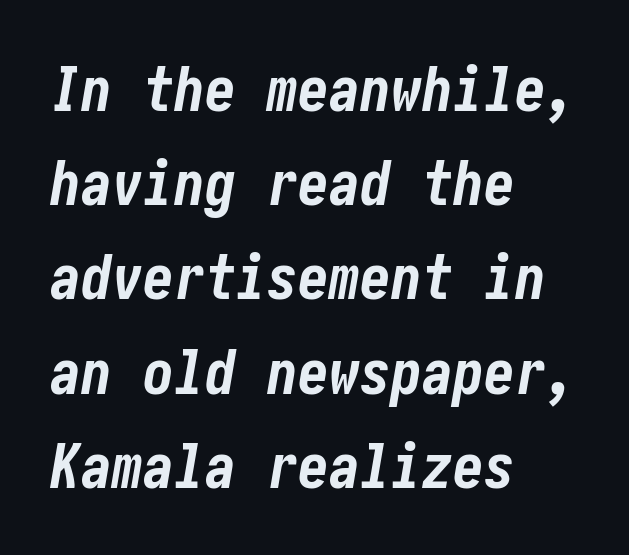
The image shows 62 px bold, condensed type, italic (leaning right); set left-aligned, normal line spacing (1.52x), normal letter spacing, not underlined; low stroke contrast and a medium x-height.
